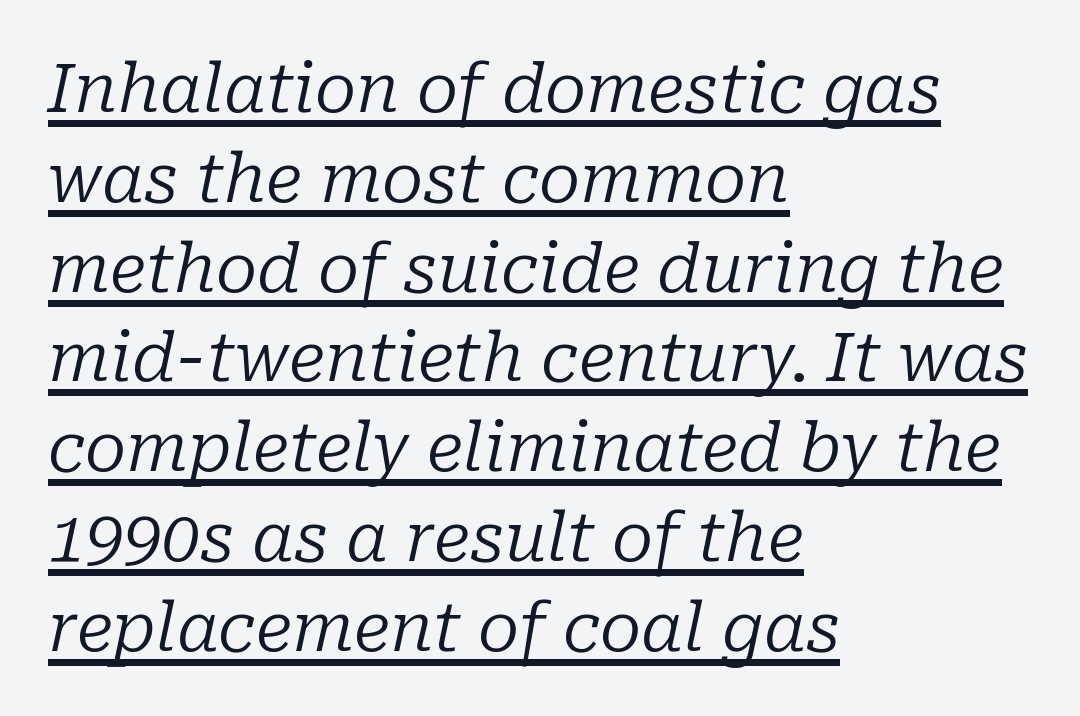
Whoever set this chose a conventional vertical rhythm. The text was rendered using a seriffed face with decorative stroke endings. Letters have the restrained weight of plain body copy at most. Notice how the passage keeps a crisp vertical edge on the left only. The passage shown leans; its letterforms are oblique.
